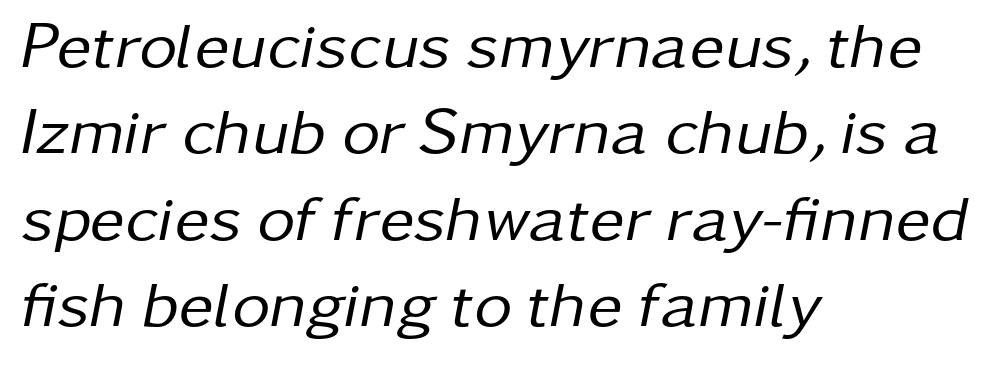
Q: Is the text bold? A: No.
Q: Is the text italic (slanted)? A: Yes, it leans right by about 11 degrees.
Q: Is the text underlined? A: No.
Q: How is the paragraph aligned? A: Left-aligned.
Q: Is the spacing between letters normal or unusually wide? A: Normal.
Q: Is the spacing between lines tight, normal or loose? A: Normal.
Q: Width (condensed, normal, or wide)? A: Normal.
Q: Stroke contrast? A: Low.
Q: x-height? A: Medium.
Q: Monospaced? A: No.
